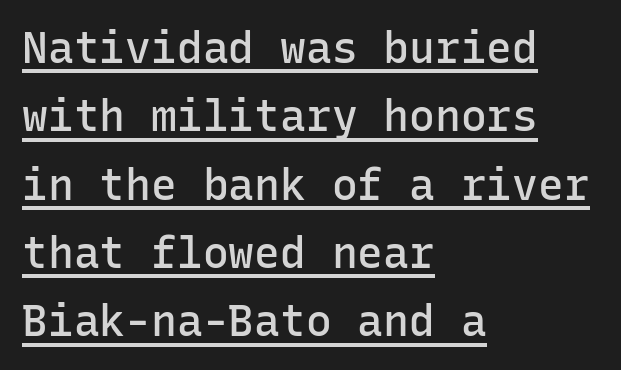
Each line starts at the same left margin while the right side varies. Normally led — the rows are evenly, conventionally spaced. Nothing sits at the stroke ends, so this counts as sans-serif. A baseline rule has been typeset under these characters. Inter-character spacing is left at the font's built-in metrics.
